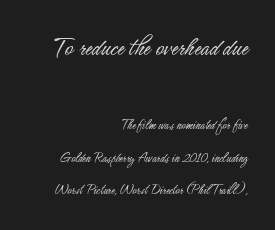
The image shows 28 px light, condensed sans-serif type; set right-aligned, loose line spacing (2.32x), normal letter spacing, not underlined; the first (top) block is 2.0x larger; low stroke contrast and a small x-height.
